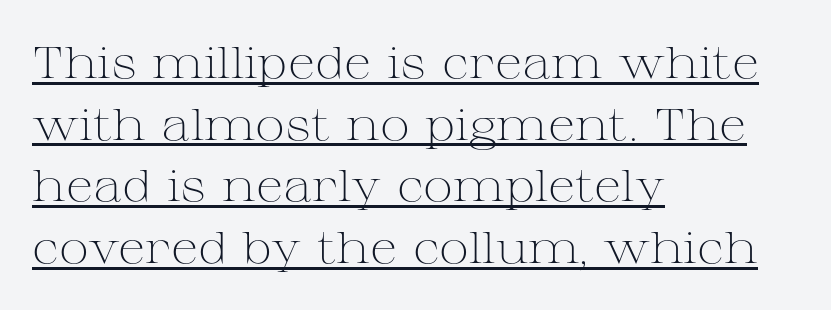
{"serif": "yes", "italic": "no", "bold": "no", "weight": "light", "width": "wide", "stroke_contrast": "medium", "x_height": "medium", "monospaced": "no", "underline": "yes", "align": "left", "line_spacing": "normal", "line_spacing_ratio": 1.37, "letter_spacing": "normal", "letter_spacing_em": 0.0, "glyph_px": 45}
